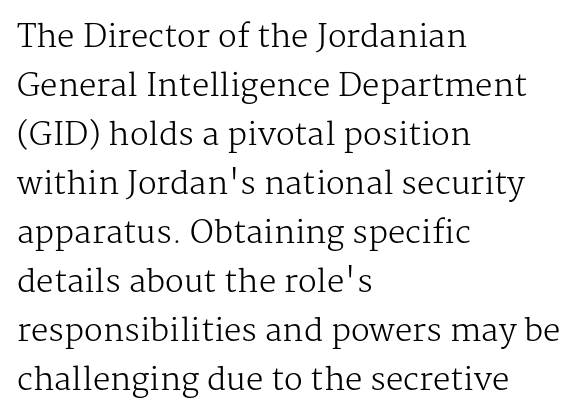
The image shows 31 px regular-weight serif type, upright; set left-aligned, normal line spacing (1.58x), normal letter spacing, not underlined; medium stroke contrast and a medium x-height.
